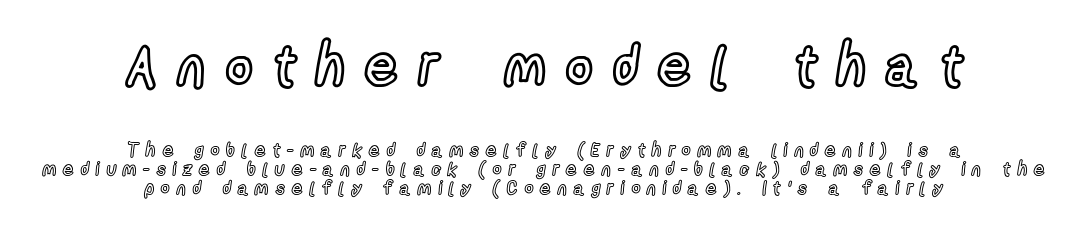
Q: Is the text italic (slanted)? A: Yes.
Q: Is the text underlined? A: No.
Q: How is the paragraph aligned? A: Centered.
Q: Is the spacing between letters normal or unusually wide? A: Unusually wide.
Q: Is the spacing between lines tight, normal or loose? A: Tight.
Q: Which block of text is set in a larger size, the first (top) or the second (bottom)? A: The first (top) one.
Q: Width (condensed, normal, or wide)? A: Condensed.
Q: x-height? A: Medium.
Q: Monospaced? A: No.
